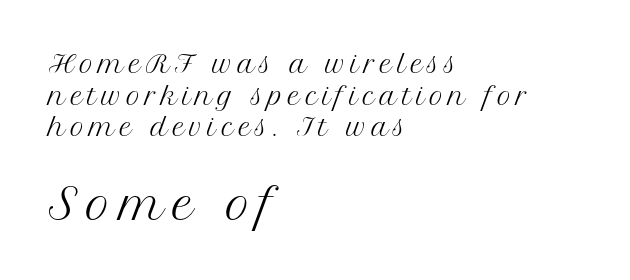
{"serif": "yes", "bold": "no", "weight": "regular", "width": "normal", "stroke_contrast": "medium", "x_height": "medium", "monospaced": "no", "underline": "no", "align": "left", "line_spacing": "normal", "line_spacing_ratio": 1.32, "letter_spacing": "wide", "letter_spacing_em": 0.2, "larger_block": "second", "size_ratio": 1.75, "glyph_px": 42}
